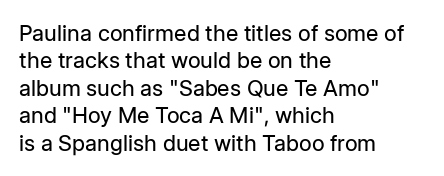
The image shows 22 px text type, upright; set left-aligned, normal line spacing (1.25x), normal letter spacing, not underlined.
